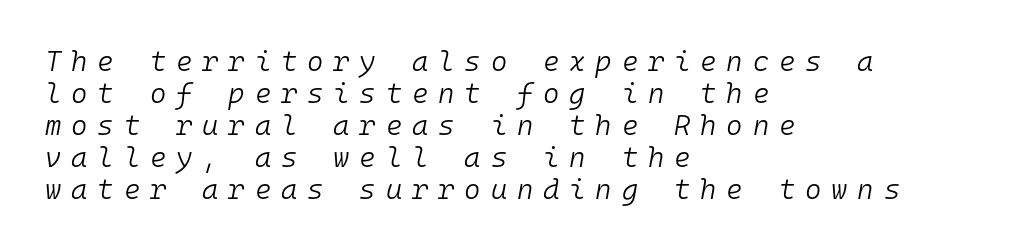
The image shows 28 px light type, italic (leaning right), monospaced; set left-aligned, tight line spacing (1.14x), unusually wide letter spacing (+0.35 em), not underlined; low stroke contrast and a medium x-height.
